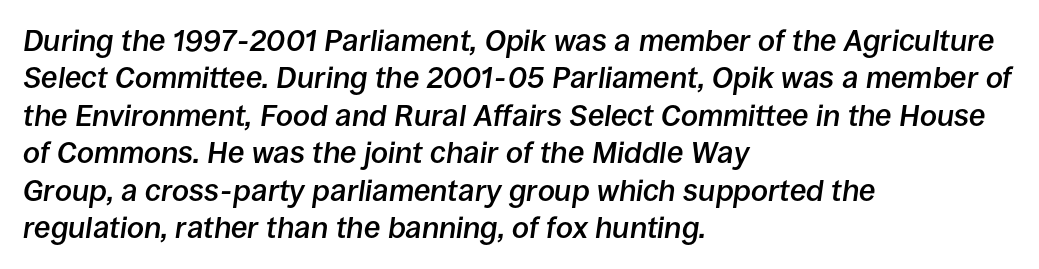
The image shows 30 px semibold type, italic (leaning right); set left-aligned, normal line spacing (1.25x), normal letter spacing, not underlined; low stroke contrast and a large x-height.
